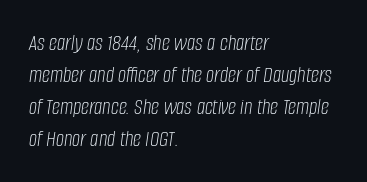
{"italic": "yes", "lean": "right", "slant_degrees": 8, "bold": "no", "underline": "no", "align": "left", "line_spacing": "normal", "line_spacing_ratio": 1.39, "letter_spacing": "normal", "letter_spacing_em": 0.0, "glyph_px": 23}
